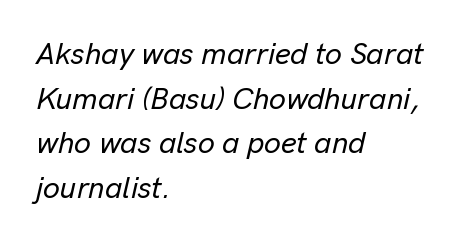
Q: Is the text italic (slanted)? A: Yes, it leans right by about 13 degrees.
Q: Is the text underlined? A: No.
Q: How is the paragraph aligned? A: Left-aligned.
Q: Is the spacing between letters normal or unusually wide? A: Normal.
Q: Is the spacing between lines tight, normal or loose? A: Normal.
Q: Width (condensed, normal, or wide)? A: Normal.
Q: Stroke contrast? A: Low.
Q: x-height? A: Medium.
Q: Monospaced? A: No.
